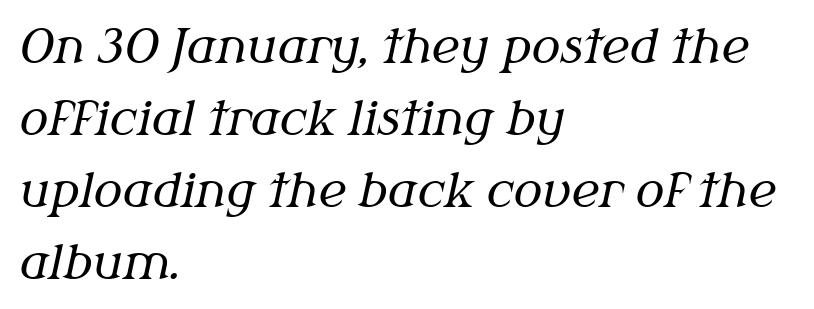
Horizontal bands of white between lines are of average thickness. The horizontal fit of the characters is conventional and even. Only glyphs here, with clear space below each row. A typesetter would mark this as italic.
